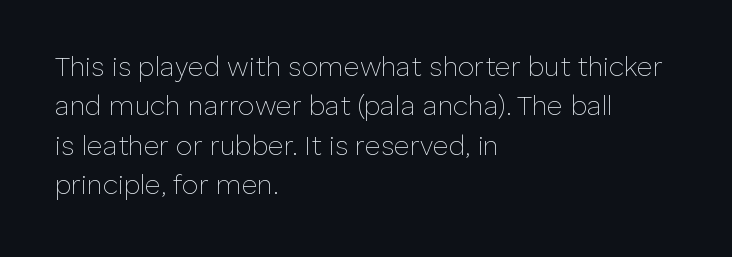
{"italic": "no", "bold": "no", "underline": "no", "align": "left", "line_spacing": "normal", "line_spacing_ratio": 1.46, "letter_spacing": "normal", "letter_spacing_em": 0.0, "glyph_px": 27}
